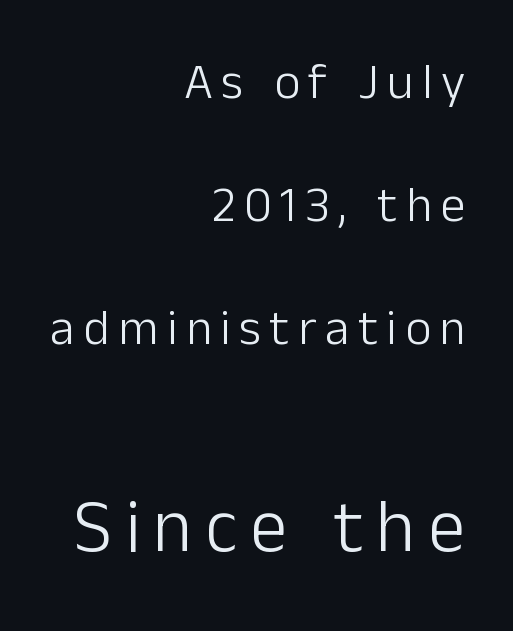
Ordinary non-slanted type is in use. Stems here are at most as thick as an everyday book face. These lines are rendered in a variable-pitch font. Serif or sans? Sans — the stroke terminals are bare. These lines stand farther apart than default settings would place them.
